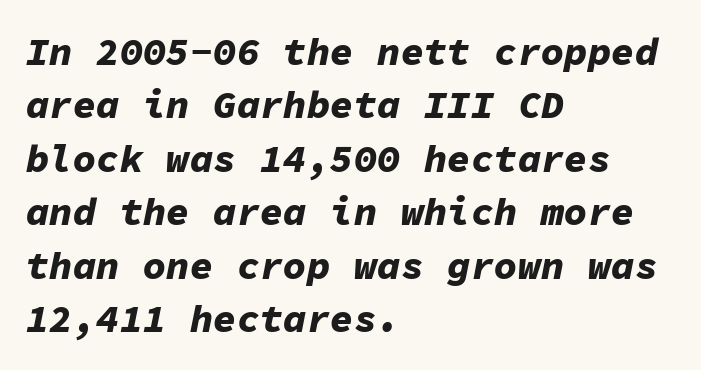
{"italic": "yes", "lean": "right", "slant_degrees": 11, "bold": "yes", "weight": "bold", "width": "normal", "stroke_contrast": "low", "x_height": "medium", "monospaced": "yes", "underline": "no", "align": "left", "line_spacing": "normal", "line_spacing_ratio": 1.37, "letter_spacing": "normal", "letter_spacing_em": 0.0, "glyph_px": 39}
